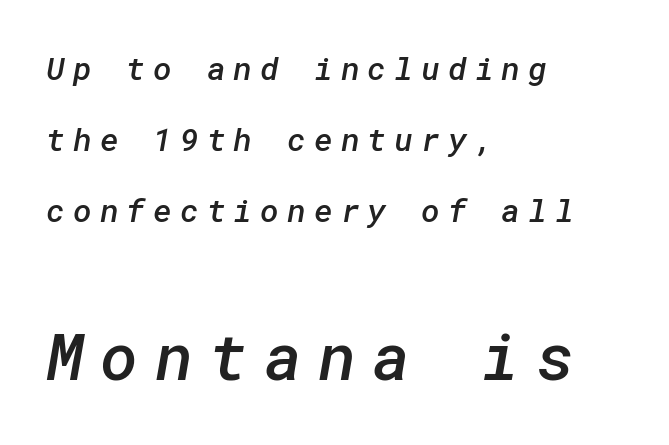
The image shows 65 px semibold sans-serif type; set left-aligned, loose line spacing (2.22x), unusually wide letter spacing (+0.25 em), not underlined; the second (bottom) block is 2.03x larger; low stroke contrast and a medium x-height.
